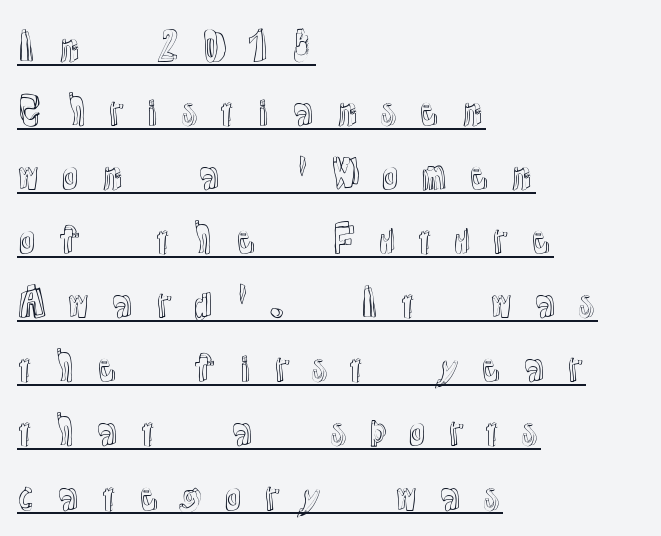
{"italic": "no", "width": "normal", "x_height": "medium", "monospaced": "no", "underline": "yes", "align": "left", "line_spacing_ratio": 1.78, "letter_spacing": "wide", "letter_spacing_em": 0.5, "glyph_px": 36}
